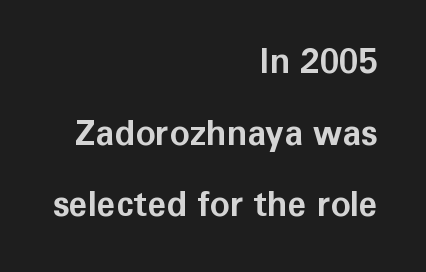
{"serif": "no", "italic": "no", "bold": "yes", "weight": "bold", "width": "normal", "stroke_contrast": "low", "x_height": "medium", "monospaced": "no", "underline": "no", "align": "right", "line_spacing": "loose", "line_spacing_ratio": 2.11, "letter_spacing": "normal", "letter_spacing_em": 0.0, "glyph_px": 34}
